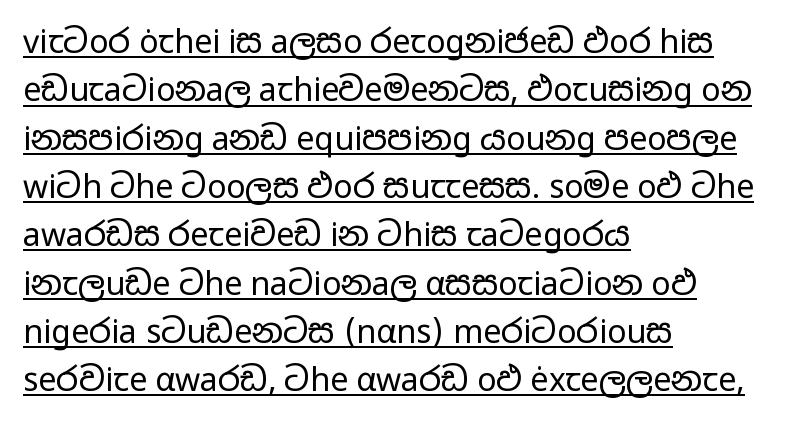
The image shows 32 px regular-weight, wide sans-serif type, upright; set left-aligned, normal line spacing (1.51x), normal letter spacing, underlined; low stroke contrast and a medium x-height.
